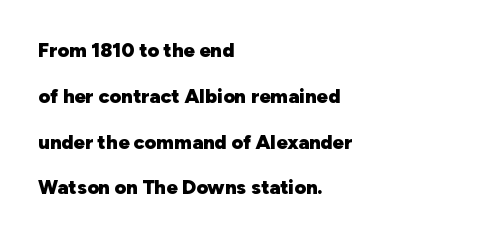
Q: Is the text bold? A: Yes.
Q: Is the text italic (slanted)? A: No, it is upright.
Q: Is the text underlined? A: No.
Q: How is the paragraph aligned? A: Left-aligned.
Q: Is the spacing between letters normal or unusually wide? A: Normal.
Q: Is the spacing between lines tight, normal or loose? A: Loose.
